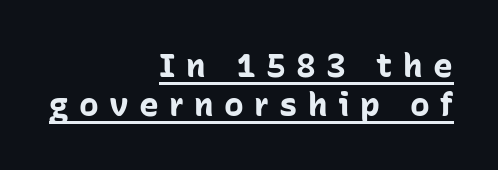
Q: Is the text bold? A: Yes.
Q: Is the text italic (slanted)? A: No, it is upright.
Q: Is the typeface a serif or a sans-serif typeface? A: Sans-serif.
Q: Is the text underlined? A: Yes.
Q: How is the paragraph aligned? A: Right-aligned.
Q: Is the spacing between letters normal or unusually wide? A: Unusually wide.
Q: Width (condensed, normal, or wide)? A: Normal.
Q: Stroke contrast? A: Low.
Q: x-height? A: Medium.
Q: Monospaced? A: No.
